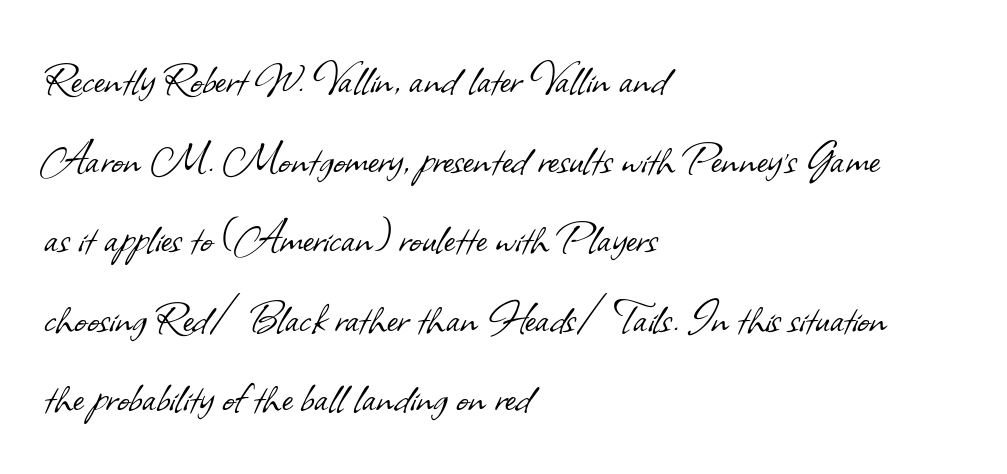
Q: Is the text bold? A: No.
Q: Is the typeface a serif or a sans-serif typeface? A: Sans-serif.
Q: Is the text underlined? A: No.
Q: How is the paragraph aligned? A: Left-aligned.
Q: Is the spacing between letters normal or unusually wide? A: Normal.
Q: Is the spacing between lines tight, normal or loose? A: Normal.
Q: Width (condensed, normal, or wide)? A: Normal.
Q: Stroke contrast? A: Low.
Q: x-height? A: Small.
Q: Monospaced? A: No.
